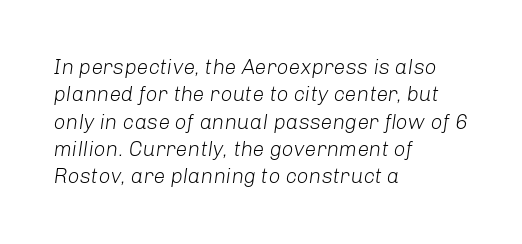
A classic flush-left, rag-right setting is used for this passage. If you drew a line through each stem, it would be angled. The font sits on the lighter half of the weight spectrum, regular included. Glance below the letters and you will spot only blank space.
